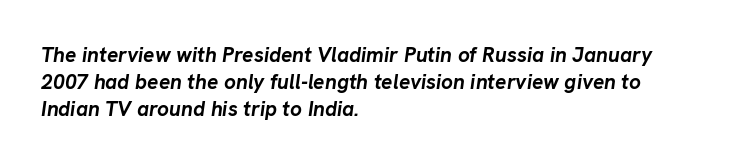
Q: Is the text bold? A: Yes.
Q: Is the text italic (slanted)? A: Yes, it leans right by about 8 degrees.
Q: Is the text underlined? A: No.
Q: How is the paragraph aligned? A: Left-aligned.
Q: Is the spacing between letters normal or unusually wide? A: Normal.
Q: Is the spacing between lines tight, normal or loose? A: Normal.
